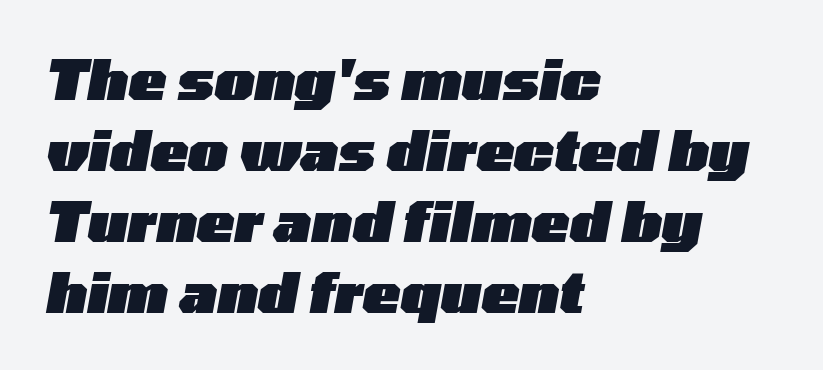
Typesetter's note: full bold, strokes at maximum text heaviness. What's the leading like? Ordinary, nothing unusual. Glyph-to-glyph distance matches everyday printed text. Plain, unruled lines of type.
